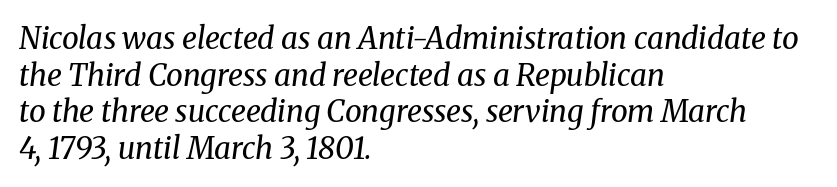
Looking at the ascenders, they clearly lean. Stroke thickness stays within the range of a standard reading face or lighter. Here the designer chose a conventional face with non-uniform glyph widths. Plain, unruled lines of type. A student would call this left alignment; a typographer would say flush left, rag right.
